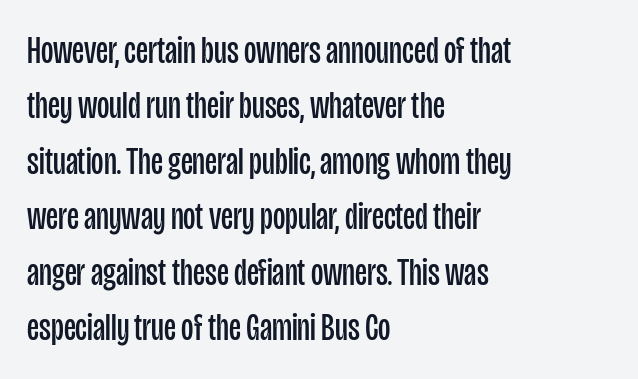
Q: Is the text bold? A: No.
Q: Is the text italic (slanted)? A: No, it is upright.
Q: Is the typeface a serif or a sans-serif typeface? A: Sans-serif.
Q: Is the text underlined? A: No.
Q: How is the paragraph aligned? A: Left-aligned.
Q: Is the spacing between letters normal or unusually wide? A: Normal.
Q: Is the spacing between lines tight, normal or loose? A: Normal.
Q: Width (condensed, normal, or wide)? A: Condensed.
Q: Stroke contrast? A: Low.
Q: x-height? A: Large.
Q: Monospaced? A: No.
